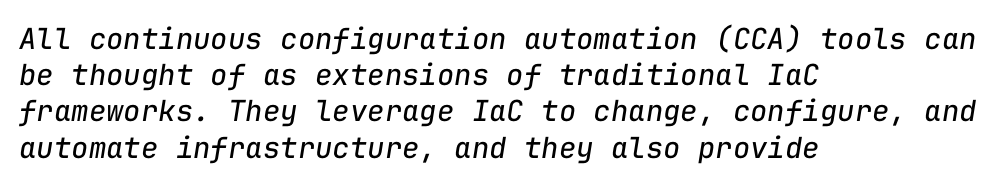
Is the stroke heavy? The answer is a plain regular-or-lighter. Look at the tracking — it's just the regular setting, nothing added. The foot of each line stays bare and open. You can tell it's italic because the verticals aren't actually vertical. Line starts are locked; line ends wander. The designer left line spacing at the default.
